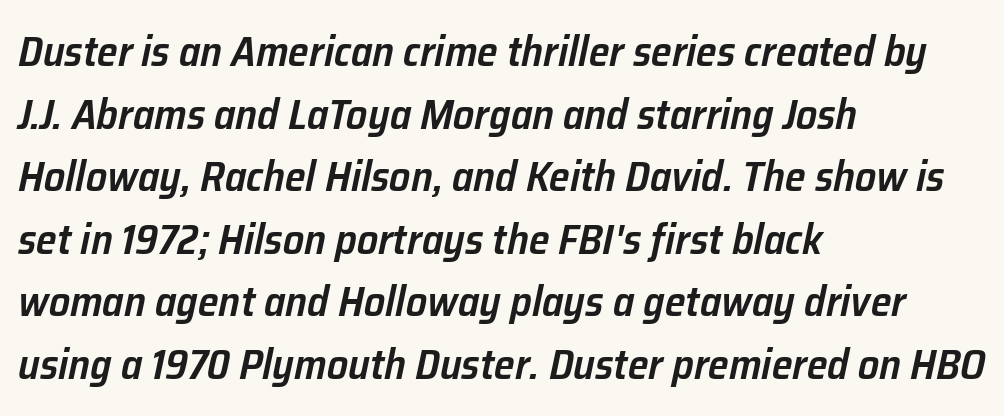
Q: Is the text bold? A: Semi-bold.
Q: Is the text italic (slanted)? A: Yes, it leans right by about 12 degrees.
Q: Is the text underlined? A: No.
Q: How is the paragraph aligned? A: Left-aligned.
Q: Is the spacing between letters normal or unusually wide? A: Normal.
Q: Is the spacing between lines tight, normal or loose? A: Normal.
Q: Width (condensed, normal, or wide)? A: Normal.
Q: Stroke contrast? A: Low.
Q: x-height? A: Medium.
Q: Monospaced? A: No.
